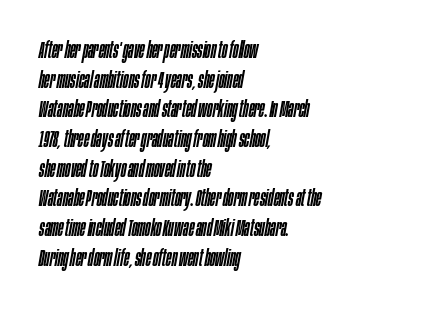
Q: Is the text italic (slanted)? A: Yes, it leans right by about 10 degrees.
Q: Is the text underlined? A: No.
Q: How is the paragraph aligned? A: Left-aligned.
Q: Is the spacing between letters normal or unusually wide? A: Normal.
Q: Is the spacing between lines tight, normal or loose? A: Normal.
